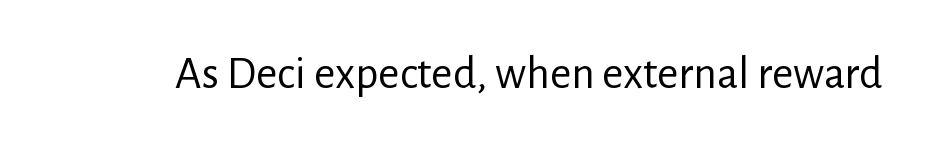
The image shows 46 px regular-weight sans-serif type, upright; set normal letter spacing, not underlined; low stroke contrast and a medium x-height.
